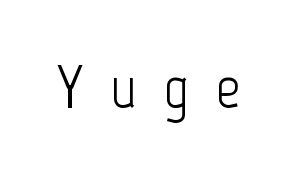
Q: Is the text bold? A: No.
Q: Is the text italic (slanted)? A: No, it is upright.
Q: Is the typeface a serif or a sans-serif typeface? A: Sans-serif.
Q: Is the text underlined? A: No.
Q: Is the spacing between letters normal or unusually wide? A: Unusually wide.
Q: Width (condensed, normal, or wide)? A: Condensed.
Q: Stroke contrast? A: Low.
Q: x-height? A: Medium.
Q: Monospaced? A: No.
